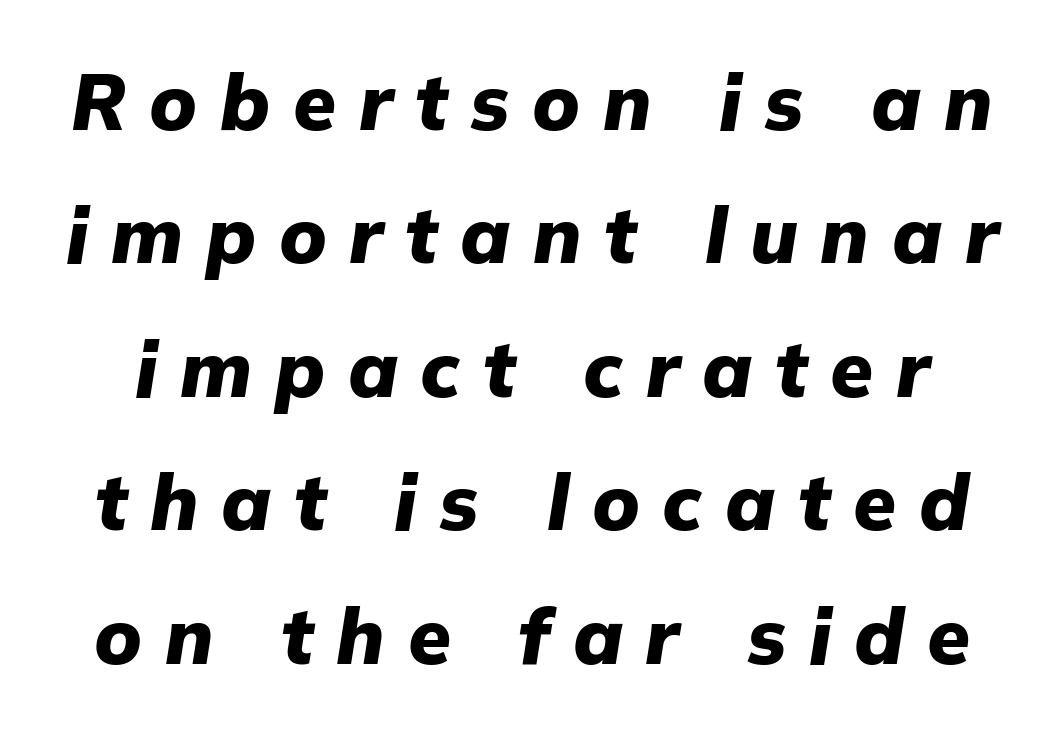
The image shows 78 px heavy type, italic (leaning right); set line spacing 1.71x, unusually wide letter spacing (+0.29 em), not underlined; low stroke contrast and a medium x-height.
